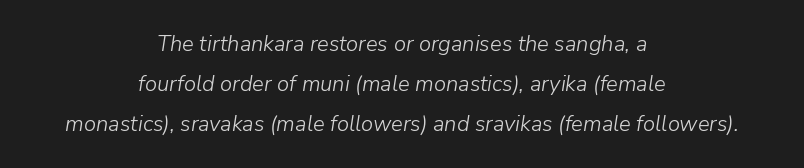
The image shows 22 px text type, italic (leaning right); set centered, line spacing 1.82x, normal letter spacing, not underlined.
